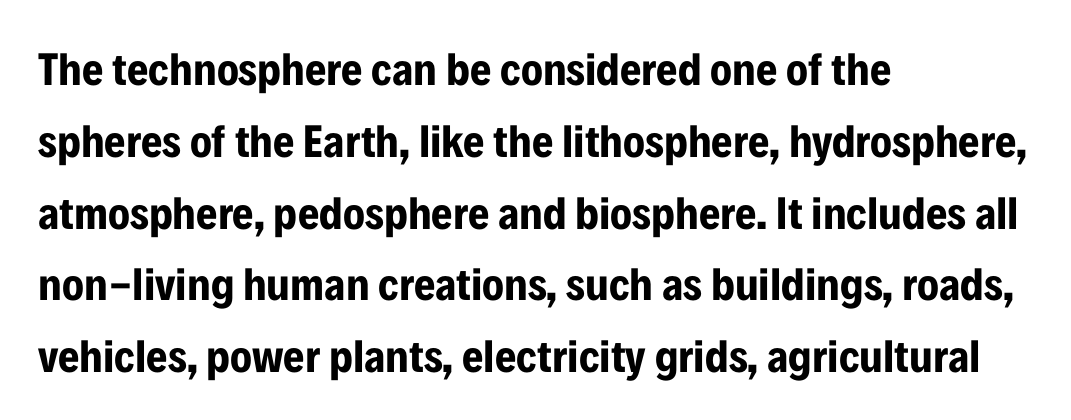
Looks like regular typesetting: each glyph gets only the width it needs. Each letter's strokes conclude bluntly, with no projecting serifs. Leftover space on each line is placed entirely after the last word. It's the straight-up-and-down kind of type.
